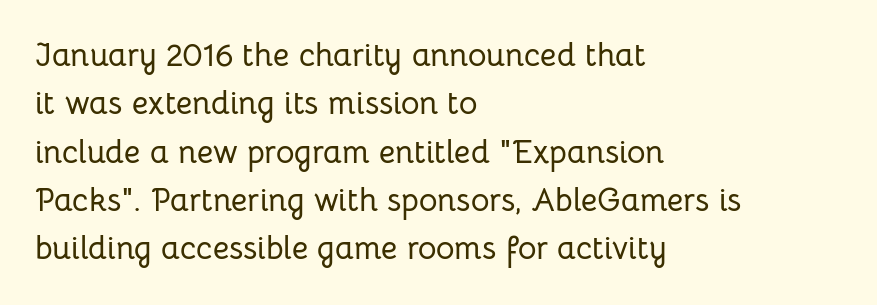
{"serif": "no", "italic": "no", "width": "normal", "stroke_contrast": "low", "x_height": "medium", "monospaced": "no", "underline": "no", "align": "left", "line_spacing": "normal", "line_spacing_ratio": 1.51, "letter_spacing": "normal", "letter_spacing_em": 0.0, "glyph_px": 32}
